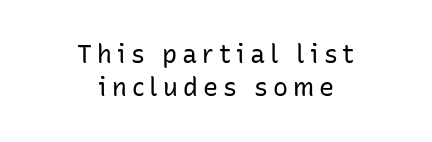
Q: Is the text bold? A: No.
Q: Is the text italic (slanted)? A: No, it is upright.
Q: Is the text underlined? A: No.
Q: How is the paragraph aligned? A: Centered.
Q: Is the spacing between letters normal or unusually wide? A: Unusually wide.
Q: Is the spacing between lines tight, normal or loose? A: Normal.
